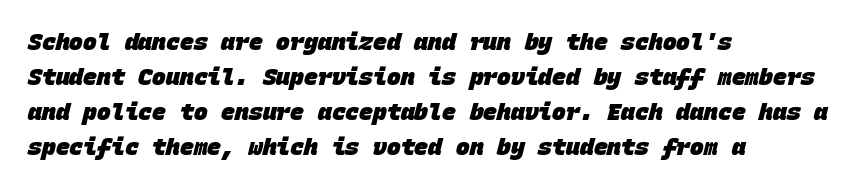
{"bold": "yes", "underline": "no", "align": "left", "line_spacing": "normal", "line_spacing_ratio": 1.52, "letter_spacing": "normal", "letter_spacing_em": 0.0, "glyph_px": 23}
